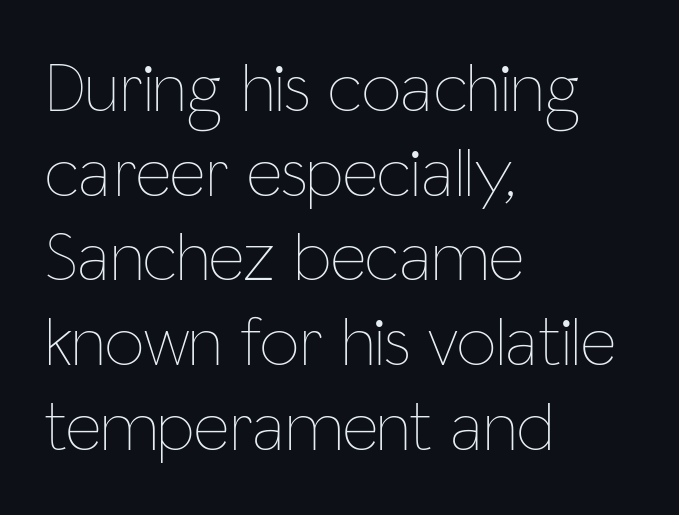
The ragged edge is on the right, which tells us the setting is flush left. Letter spacing: default. Caption: face not bold, strokes unweighted. Honestly, there is no underline to notice here at all. Do the characters align in a grid? No, the font is proportional.
